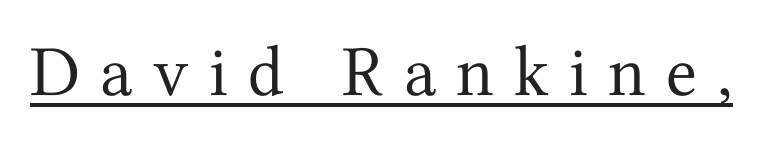
Q: Is the text bold? A: No.
Q: Is the text italic (slanted)? A: No, it is upright.
Q: Is the typeface a serif or a sans-serif typeface? A: Serif.
Q: Is the text underlined? A: Yes.
Q: Is the spacing between letters normal or unusually wide? A: Unusually wide.
Q: Width (condensed, normal, or wide)? A: Normal.
Q: Stroke contrast? A: Medium.
Q: x-height? A: Medium.
Q: Monospaced? A: No.
